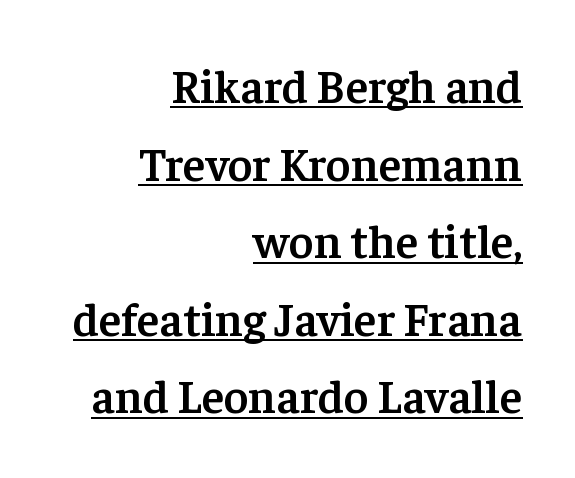
{"serif": "yes", "italic": "no", "bold": "semi", "weight": "semibold", "width": "normal", "stroke_contrast": "low", "x_height": "medium", "monospaced": "no", "underline": "yes", "align": "right", "line_spacing": "normal", "line_spacing_ratio": 1.65, "letter_spacing": "normal", "letter_spacing_em": 0.0, "glyph_px": 47}
